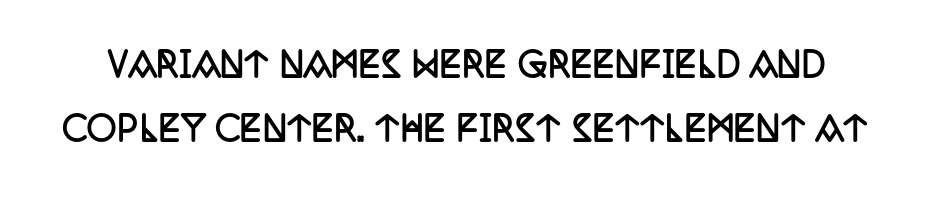
{"serif": "yes", "italic": "no", "bold": "yes", "weight": "semibold", "width": "condensed", "stroke_contrast": "low", "x_height": "large", "monospaced": "no", "underline": "no", "line_spacing": "loose", "line_spacing_ratio": 1.95, "letter_spacing": "normal", "letter_spacing_em": 0.0, "glyph_px": 33}
